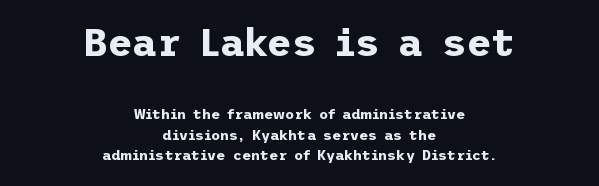
The baseline area is clear. The gaps between neighbouring characters are ordinary and unremarkable. The designer gave the opening block more size than the closing block. Horizontal alignment here is central, giving a formal, balanced look.
